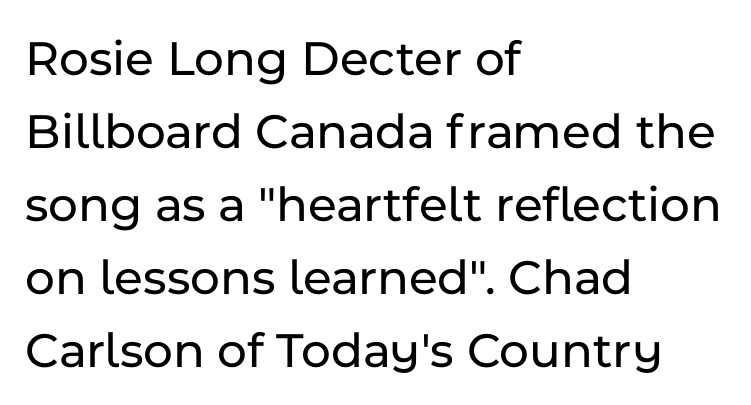
The font family rendered here belongs to the sans-serif group. Evenly set lines give the paragraph a standard silhouette. Words float on clear page, feet unadorned. Look at the tracking — it's just the regular setting, nothing added. A typesetter would call this proportional, since set widths differ per character.
